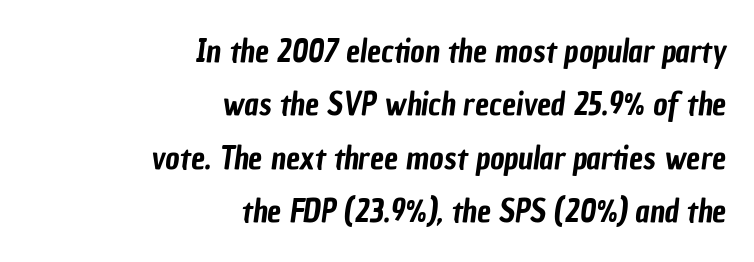
Tracking value appears to be zero — textbook default spacing. The baseline area is clear. Note the varied advance widths — an 'i' is clearly narrower than an 'm'. Typographically, this falls in the sans-serif category.
